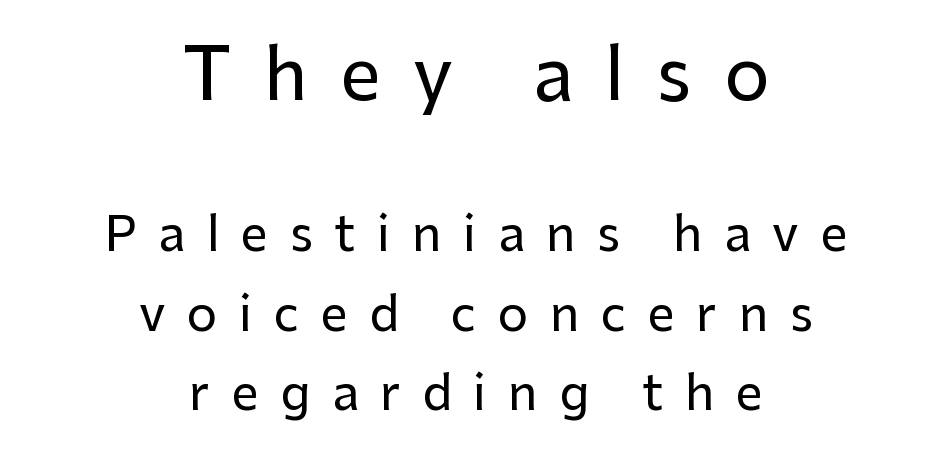
{"serif": "no", "italic": "no", "width": "normal", "stroke_contrast": "low", "x_height": "medium", "monospaced": "no", "underline": "no", "align": "center", "line_spacing": "normal", "line_spacing_ratio": 1.65, "letter_spacing": "wide", "letter_spacing_em": 0.45, "larger_block": "first", "size_ratio": 1.5, "glyph_px": 72}
